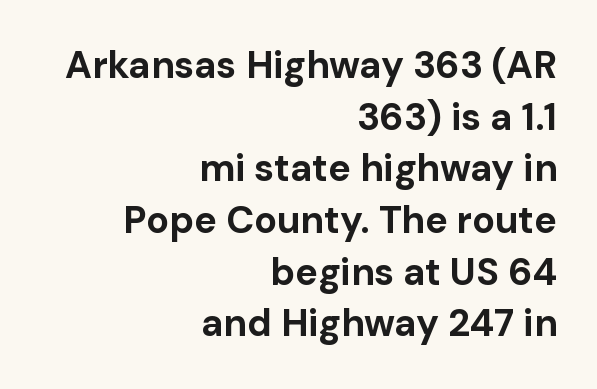
Q: Is the text bold? A: Yes.
Q: Is the text italic (slanted)? A: No, it is upright.
Q: Is the typeface a serif or a sans-serif typeface? A: Sans-serif.
Q: Is the text underlined? A: No.
Q: How is the paragraph aligned? A: Right-aligned.
Q: Is the spacing between letters normal or unusually wide? A: Normal.
Q: Is the spacing between lines tight, normal or loose? A: Normal.
Q: Width (condensed, normal, or wide)? A: Normal.
Q: Stroke contrast? A: Low.
Q: x-height? A: Medium.
Q: Monospaced? A: No.
